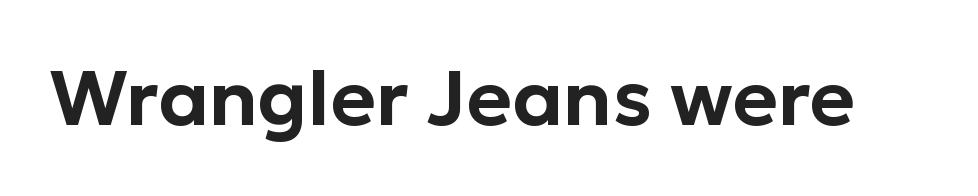
Between one letter and the next there's only the usual sliver of space. Is this a sans? Yes — the strokes have no serifs. This rendering features lettering with no underline. This is the regular roman posture of the typeface. Each letter keeps its own natural width here, so spacing adapts to shape.
